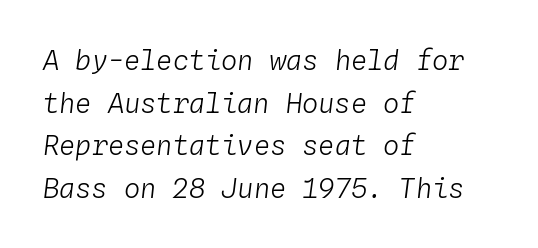
Q: Is the text bold? A: No.
Q: Is the text italic (slanted)? A: Yes, it leans right by about 4 degrees.
Q: Is the text underlined? A: No.
Q: How is the paragraph aligned? A: Left-aligned.
Q: Is the spacing between letters normal or unusually wide? A: Normal.
Q: Is the spacing between lines tight, normal or loose? A: Normal.
